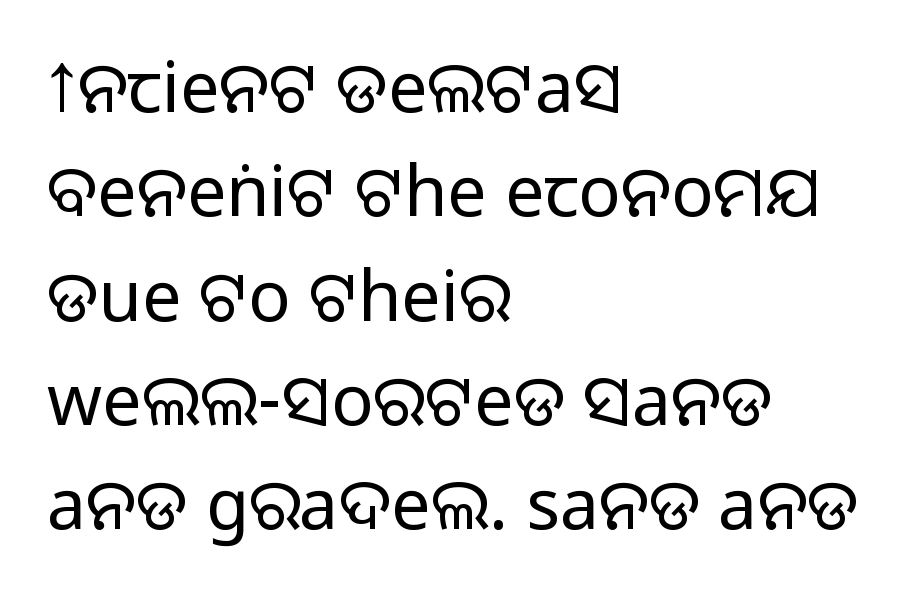
The image shows 70 px regular-weight sans-serif type, upright; set left-aligned, normal line spacing (1.49x), normal letter spacing, not underlined; low stroke contrast and a large x-height.
